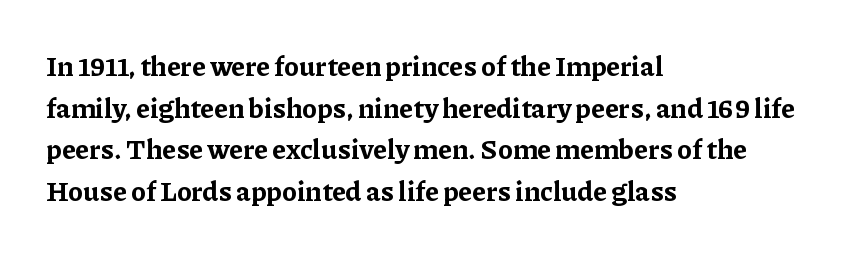
{"italic": "no", "bold": "yes", "underline": "no", "align": "left", "line_spacing": "normal", "line_spacing_ratio": 1.54, "letter_spacing": "normal", "letter_spacing_em": 0.0, "glyph_px": 27}
